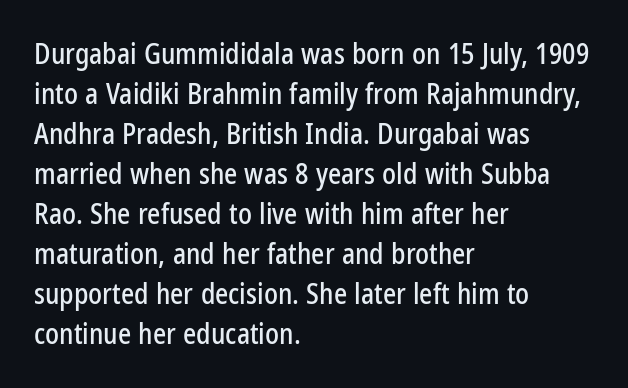
Q: Is the text italic (slanted)? A: No, it is upright.
Q: Is the typeface a serif or a sans-serif typeface? A: Sans-serif.
Q: Is the text underlined? A: No.
Q: How is the paragraph aligned? A: Left-aligned.
Q: Is the spacing between letters normal or unusually wide? A: Normal.
Q: Is the spacing between lines tight, normal or loose? A: Normal.
Q: Width (condensed, normal, or wide)? A: Condensed.
Q: Stroke contrast? A: Low.
Q: x-height? A: Medium.
Q: Monospaced? A: No.
